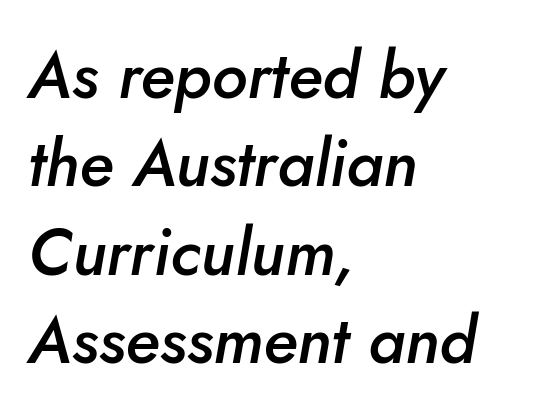
The image shows 65 px semibold type, italic (leaning right); set left-aligned, normal line spacing (1.36x), normal letter spacing, not underlined; low stroke contrast and a small x-height.
